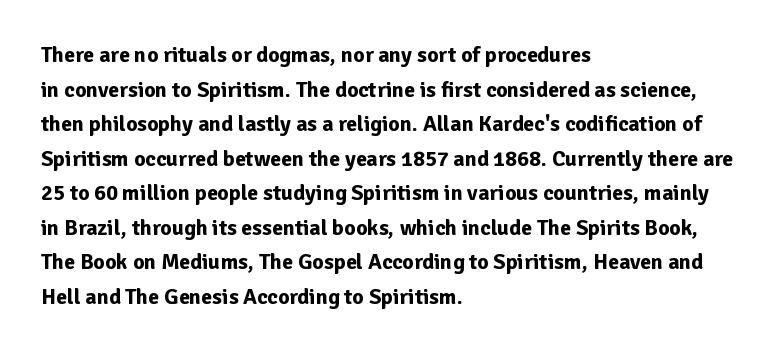
The image shows 22 px bold type, upright; set left-aligned, normal line spacing (1.57x), normal letter spacing, not underlined.
